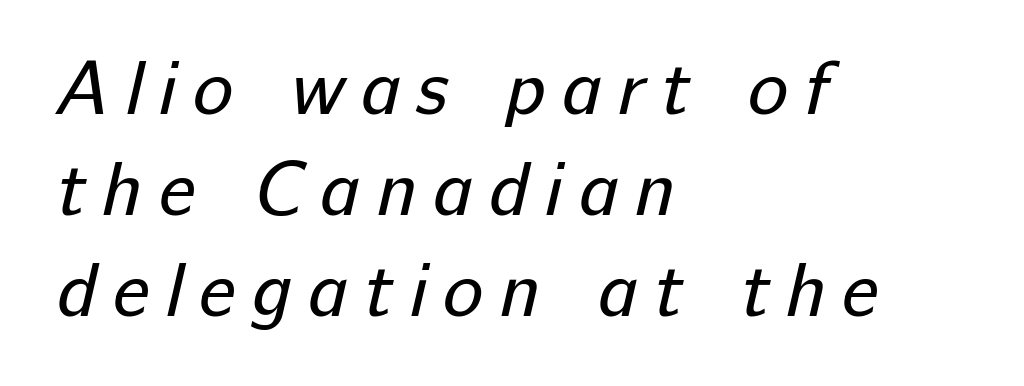
Q: Is the text bold? A: No.
Q: Is the typeface a serif or a sans-serif typeface? A: Sans-serif.
Q: Is the text underlined? A: No.
Q: How is the paragraph aligned? A: Left-aligned.
Q: Is the spacing between letters normal or unusually wide? A: Unusually wide.
Q: Is the spacing between lines tight, normal or loose? A: Normal.
Q: Width (condensed, normal, or wide)? A: Normal.
Q: Stroke contrast? A: Low.
Q: x-height? A: Medium.
Q: Monospaced? A: No.
